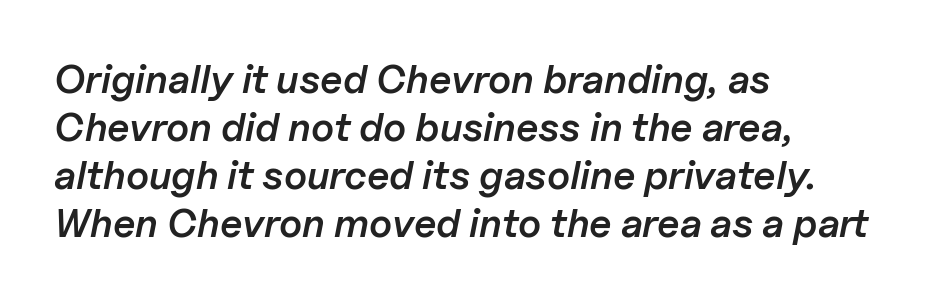
The image shows 40 px semibold type, italic (leaning right); set left-aligned, line spacing 1.2x, normal letter spacing, not underlined; low stroke contrast and a medium x-height.
